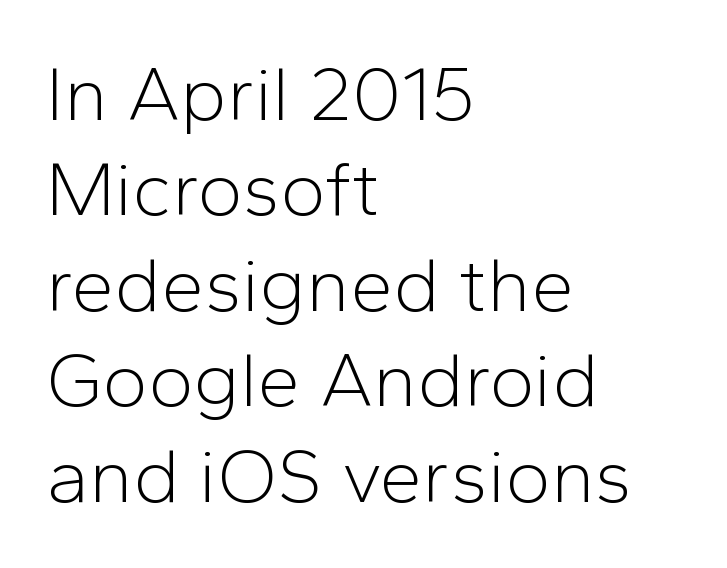
The image shows 77 px light sans-serif type, upright; set left-aligned, line spacing 1.24x, normal letter spacing, not underlined; low stroke contrast and a medium x-height.
